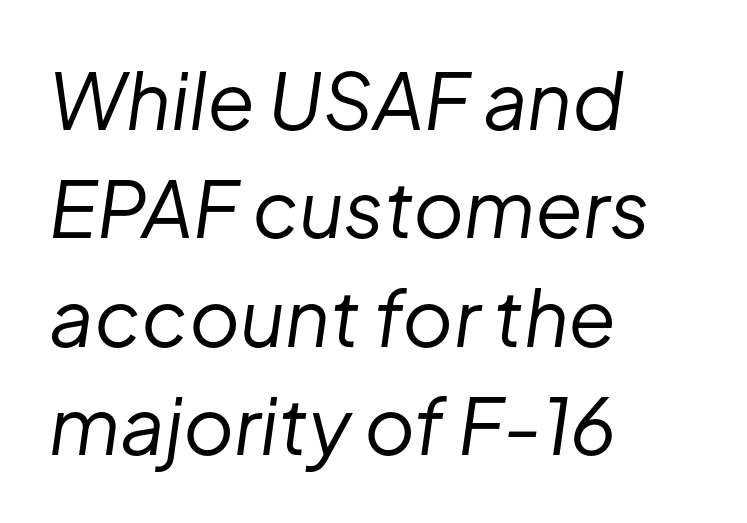
The image shows 78 px regular-weight type, italic (leaning right); set left-aligned, normal line spacing (1.39x), normal letter spacing, not underlined; low stroke contrast and a medium x-height.
